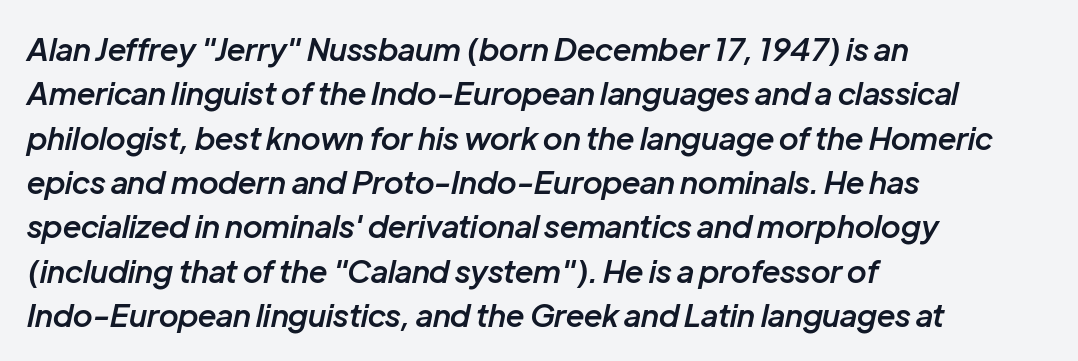
{"italic": "yes", "lean": "right", "slant_degrees": 12, "bold": "semi", "weight": "semibold", "width": "normal", "stroke_contrast": "low", "x_height": "medium", "monospaced": "no", "underline": "no", "align": "left", "line_spacing": "normal", "line_spacing_ratio": 1.43, "letter_spacing": "normal", "letter_spacing_em": 0.0, "glyph_px": 31}
